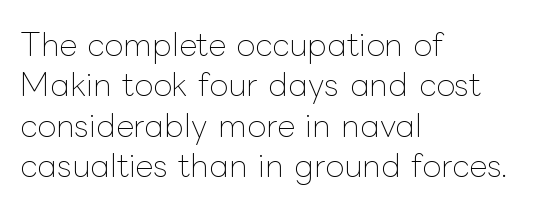
Posture: upright roman. The gap between lines stays unmarked. Layout note: lines flush left. Nothing unusual about the tracking: characters are spaced as the font intends. Vertically, the passage feels balanced, rows spaced as you'd expect. Here the designer chose a conventional face with non-uniform glyph widths.
